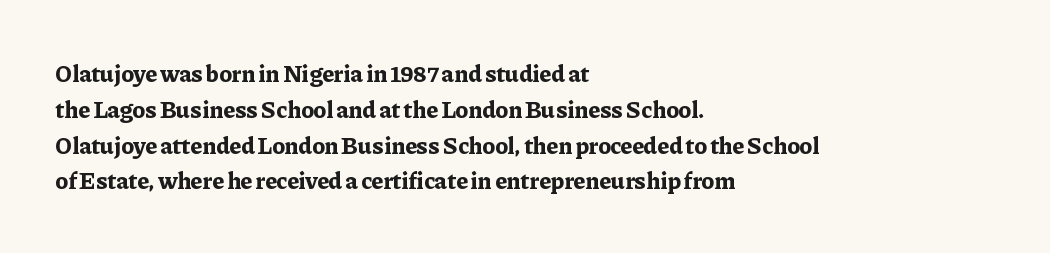
Q: Is the text bold? A: Yes.
Q: Is the text italic (slanted)? A: No, it is upright.
Q: Is the text underlined? A: No.
Q: How is the paragraph aligned? A: Left-aligned.
Q: Is the spacing between letters normal or unusually wide? A: Normal.
Q: Is the spacing between lines tight, normal or loose? A: Normal.
